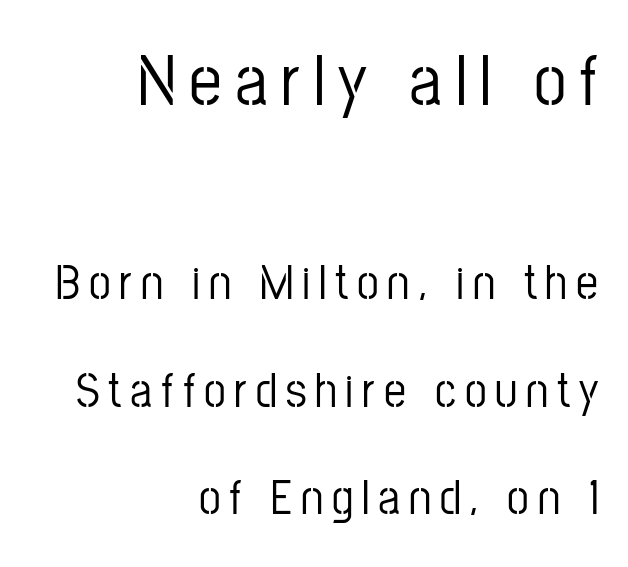
Scale decreases going downward across the two blocks. Typographically, this falls in the sans-serif category. Each letter keeps its own natural width here, so spacing adapts to shape. Characters remain perfectly vertical along every line.
